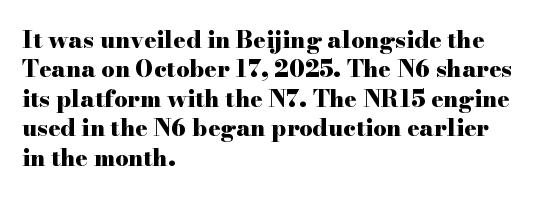
The image shows 23 px bold type, upright; set left-aligned, normal line spacing (1.28x), normal letter spacing, not underlined.
